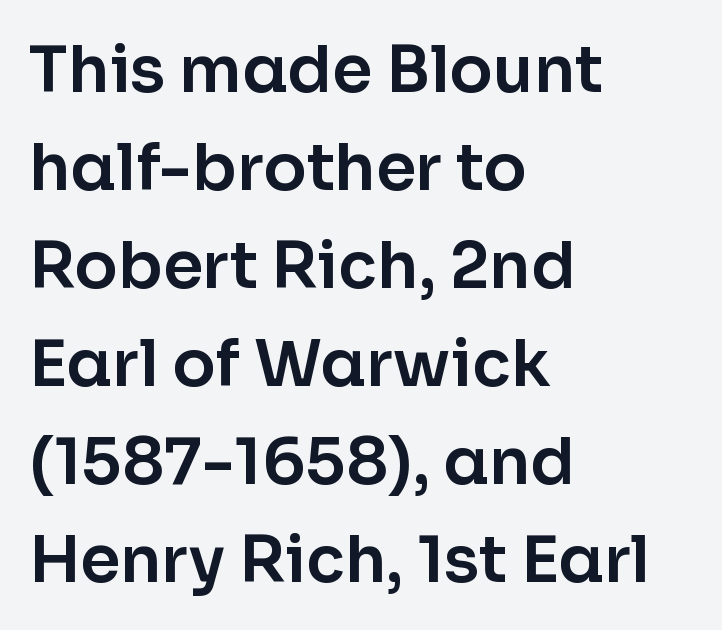
{"serif": "no", "italic": "no", "width": "normal", "stroke_contrast": "low", "x_height": "medium", "monospaced": "no", "underline": "no", "align": "left", "line_spacing": "normal", "line_spacing_ratio": 1.53, "letter_spacing": "normal", "letter_spacing_em": 0.0, "glyph_px": 64}
